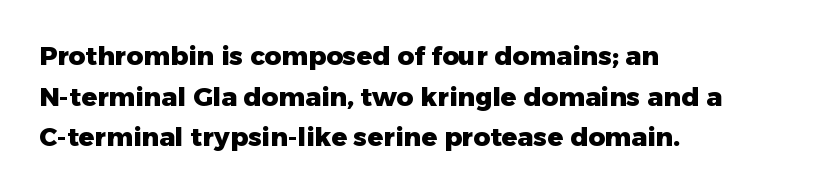
The image shows 26 px bold type, upright; set left-aligned, normal line spacing (1.56x), normal letter spacing, not underlined.
